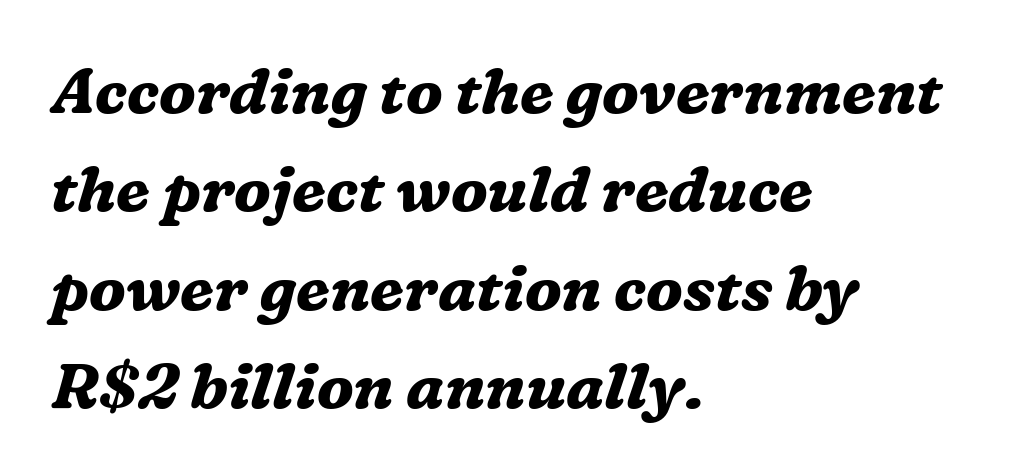
{"serif": "yes", "italic": "yes", "lean": "right", "slant_degrees": 16, "bold": "yes", "weight": "bold", "width": "normal", "stroke_contrast": "medium", "x_height": "medium", "monospaced": "no", "underline": "no", "align": "left", "line_spacing": "normal", "line_spacing_ratio": 1.56, "letter_spacing": "normal", "letter_spacing_em": 0.0, "glyph_px": 63}
